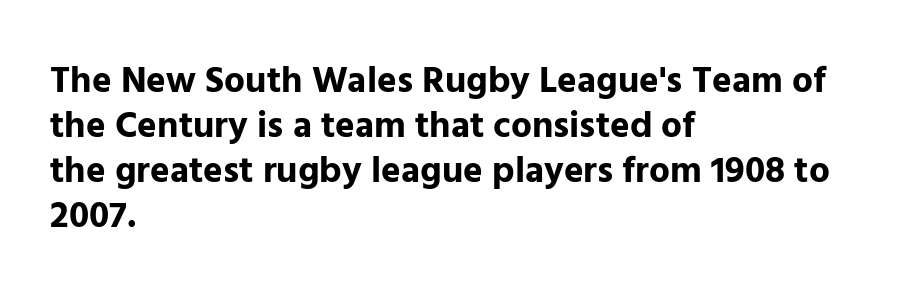
The image shows 37 px bold sans-serif type, upright; set left-aligned, line spacing 1.22x, normal letter spacing, not underlined; low stroke contrast and a medium x-height.
